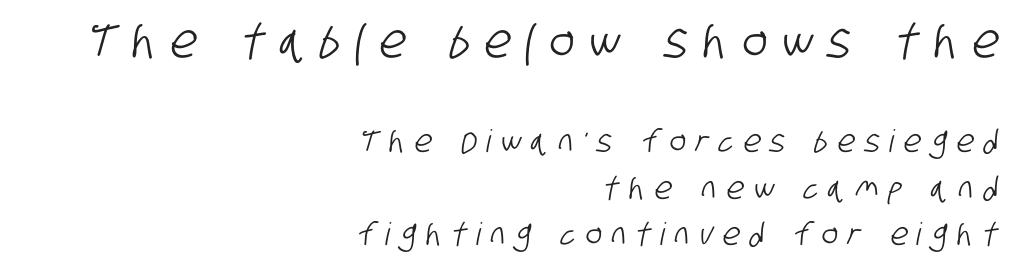
{"serif": "no", "width": "condensed", "stroke_contrast": "low", "x_height": "large", "monospaced": "no", "underline": "no", "align": "right", "line_spacing": "normal", "line_spacing_ratio": 1.5, "letter_spacing": "wide", "letter_spacing_em": 0.32, "larger_block": "first", "size_ratio": 1.52, "glyph_px": 47}
